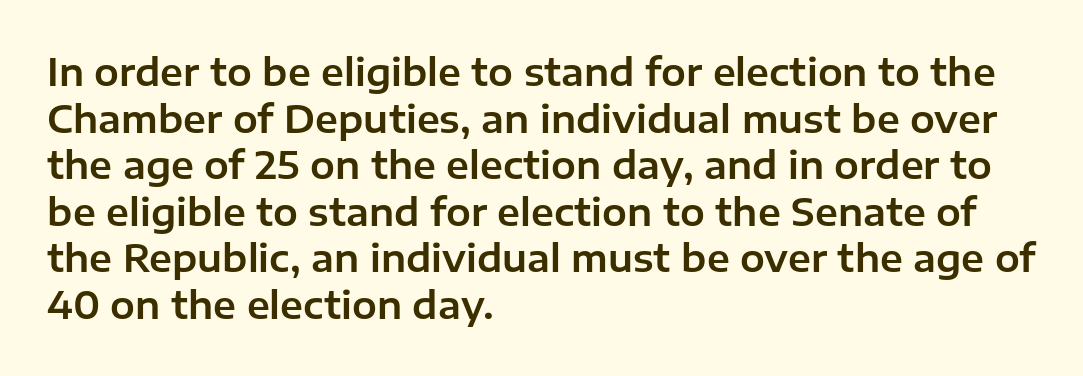
The image shows 37 px sans-serif type, upright; set left-aligned, normal line spacing (1.26x), normal letter spacing, not underlined; low stroke contrast and a medium x-height.
